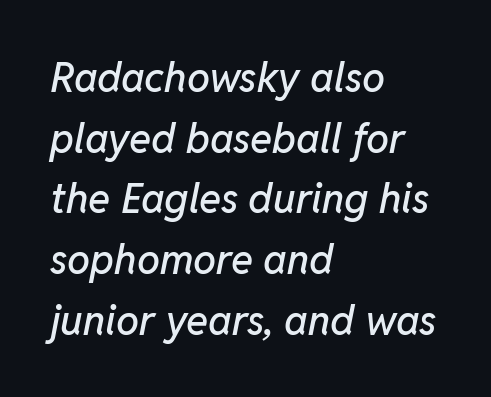
The image shows 41 px text type, italic (leaning right); set left-aligned, normal line spacing (1.48x), normal letter spacing, not underlined; low stroke contrast and a medium x-height.
